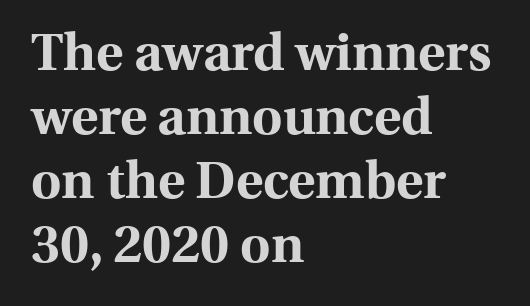
{"serif": "yes", "italic": "no", "bold": "yes", "weight": "bold", "width": "normal", "x_height": "medium", "monospaced": "no", "underline": "no", "align": "left", "line_spacing_ratio": 1.23, "letter_spacing": "normal", "letter_spacing_em": 0.0, "glyph_px": 52}
